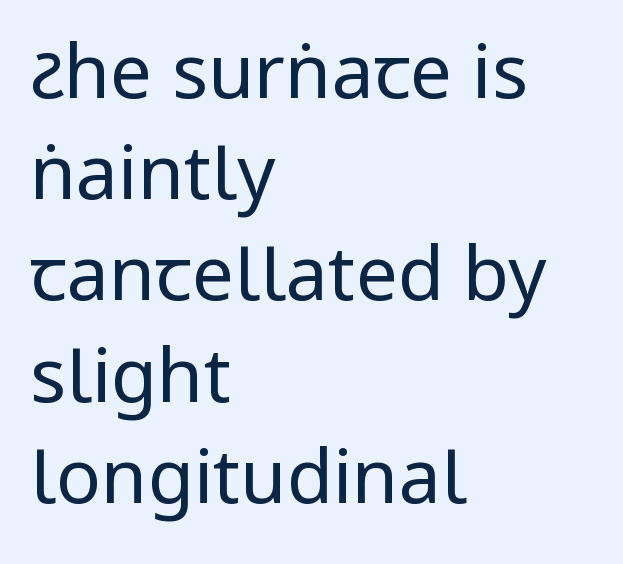
Q: Is the text bold? A: No.
Q: Is the text italic (slanted)? A: No, it is upright.
Q: Is the typeface a serif or a sans-serif typeface? A: Sans-serif.
Q: Is the text underlined? A: No.
Q: How is the paragraph aligned? A: Left-aligned.
Q: Is the spacing between letters normal or unusually wide? A: Normal.
Q: Is the spacing between lines tight, normal or loose? A: Normal.
Q: Width (condensed, normal, or wide)? A: Condensed.
Q: Stroke contrast? A: Low.
Q: x-height? A: Large.
Q: Monospaced? A: No.
